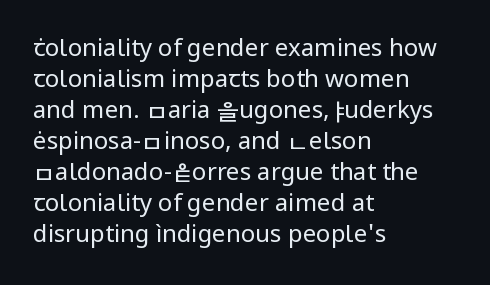
Q: Is the text bold? A: No.
Q: Is the text italic (slanted)? A: No, it is upright.
Q: Is the text underlined? A: No.
Q: How is the paragraph aligned? A: Left-aligned.
Q: Is the spacing between letters normal or unusually wide? A: Normal.
Q: Is the spacing between lines tight, normal or loose? A: Normal.
